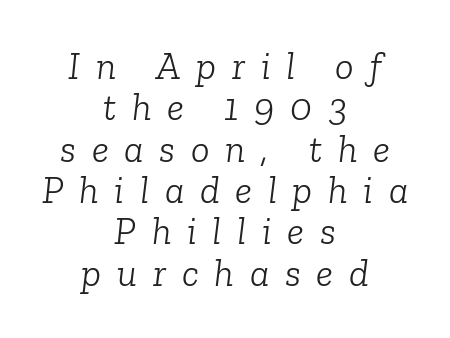
Slant detected: the letters are inclined. Is the block centered? Yes — each line is placed symmetrically about the middle. Between one letter and the next there's a generous, obvious gap. The block of text is dense from top to bottom, with scant space between rows. The words here are not underlined. This sample has the flowing, uneven cadence of proportional lettering.
